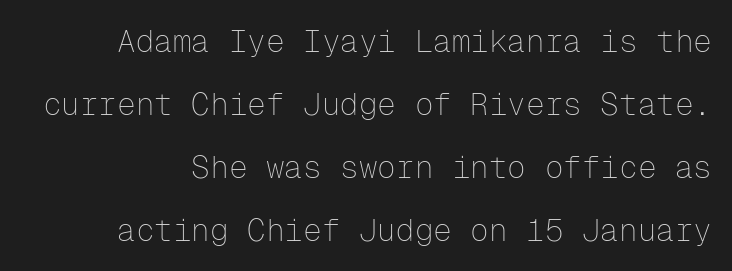
The image shows 31 px thin sans-serif type, upright, monospaced; set loose line spacing (2.03x), normal letter spacing, not underlined; low stroke contrast and a medium x-height.
